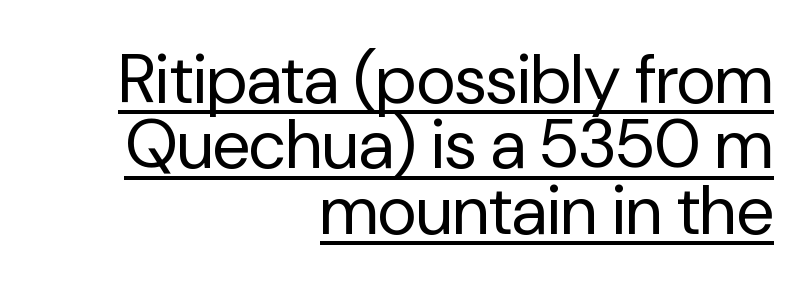
Proportional: the letters do not fall into vertical columns. The type sits square on the baseline with zero lean. Honestly, the letter spacing is just normal — you wouldn't notice it. Honestly, the underline is the first thing you notice here. Leading is clearly below the norm, producing a dense column.
